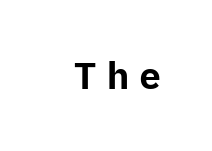
The passage shown is not underscored anywhere. The rendering inserts visible extra space after every character. Italic: no, the glyphs are upright roman. Grotesque or geometric, the face here clearly has no serifs.
